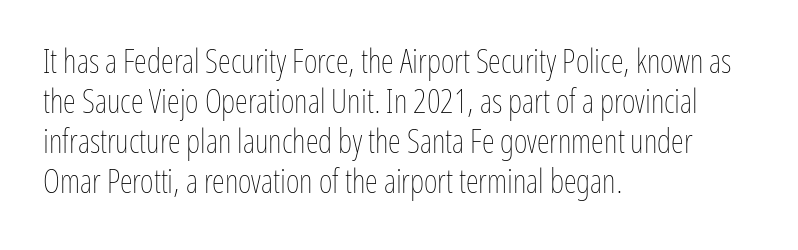
{"italic": "no", "bold": "no", "weight": "thin", "width": "condensed", "stroke_contrast": "low", "x_height": "medium", "monospaced": "no", "underline": "no", "align": "left", "line_spacing_ratio": 1.21, "letter_spacing": "normal", "letter_spacing_em": 0.0, "glyph_px": 33}
